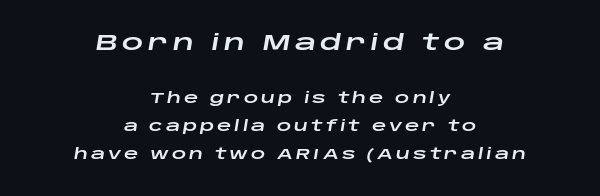
Q: Is the text italic (slanted)? A: Yes, it leans right by about 10 degrees.
Q: Is the text underlined? A: No.
Q: How is the paragraph aligned? A: Centered.
Q: Is the spacing between letters normal or unusually wide? A: Unusually wide.
Q: Is the spacing between lines tight, normal or loose? A: Loose.
Q: Which block of text is set in a larger size, the first (top) or the second (bottom)? A: The first (top) one.
